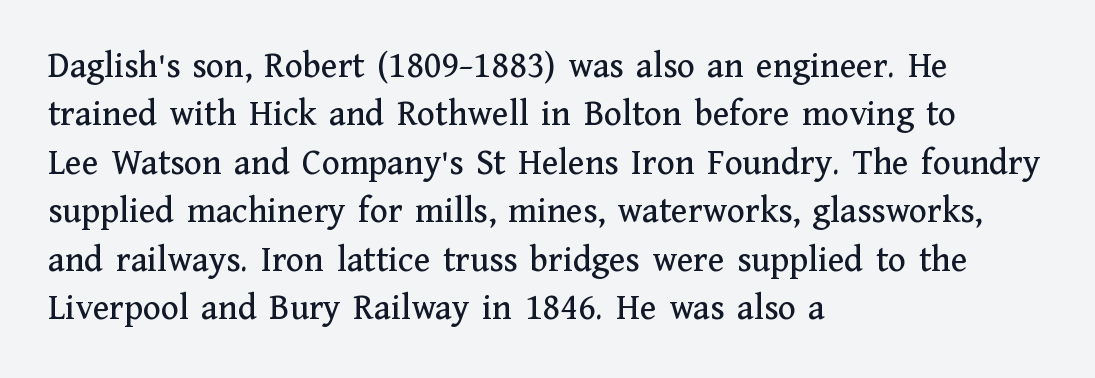
{"serif": "yes", "italic": "no", "width": "normal", "stroke_contrast": "medium", "x_height": "medium", "monospaced": "no", "underline": "no", "align": "left", "line_spacing": "normal", "line_spacing_ratio": 1.31, "letter_spacing": "normal", "letter_spacing_em": 0.0, "glyph_px": 37}
